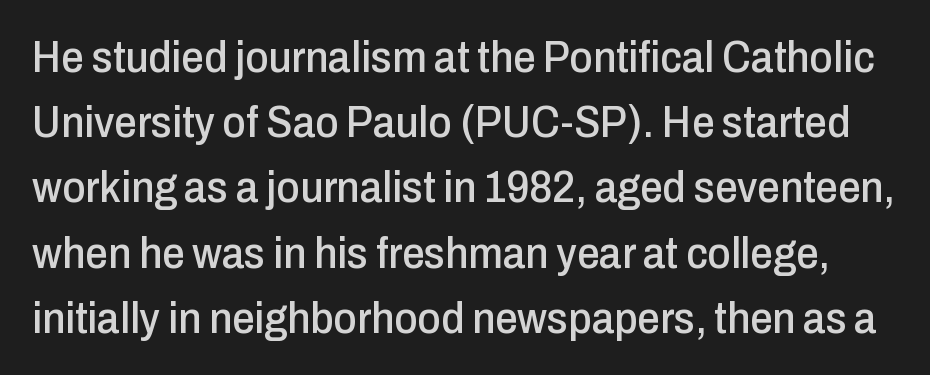
{"serif": "no", "italic": "no", "width": "condensed", "stroke_contrast": "low", "x_height": "medium", "monospaced": "no", "underline": "no", "line_spacing": "normal", "line_spacing_ratio": 1.45, "letter_spacing": "normal", "letter_spacing_em": 0.0, "glyph_px": 45}
